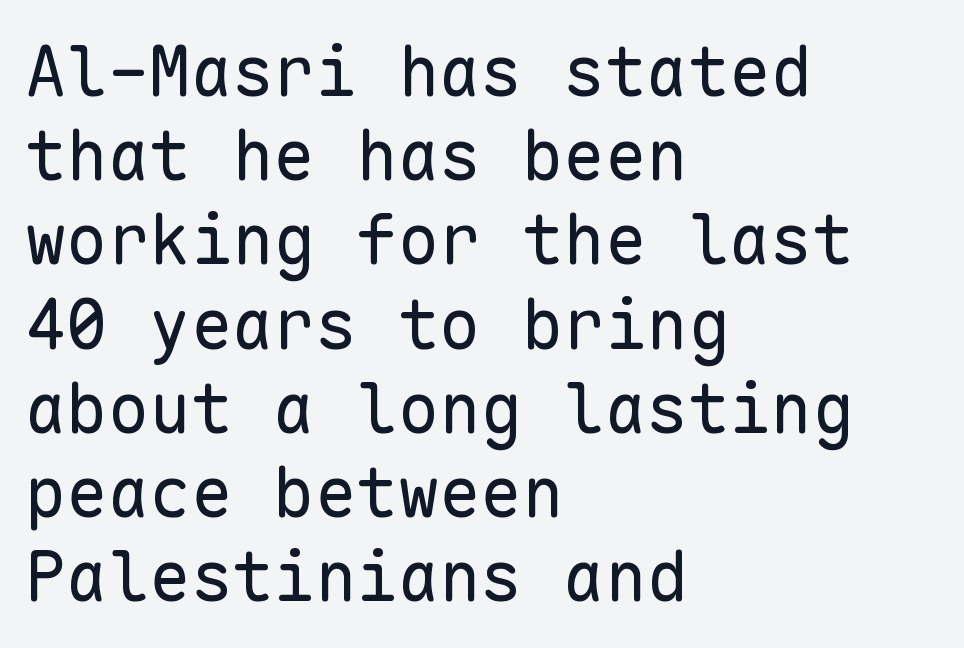
The image shows 69 px regular-weight sans-serif type, upright, monospaced; set left-aligned, line spacing 1.22x, normal letter spacing, not underlined; low stroke contrast and a medium x-height.
